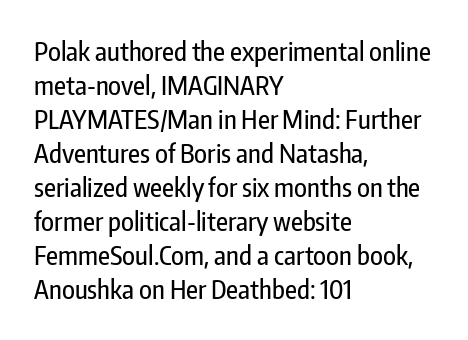
{"italic": "no", "underline": "no", "align": "left", "line_spacing": "normal", "line_spacing_ratio": 1.31, "letter_spacing": "normal", "letter_spacing_em": 0.0, "glyph_px": 26}
